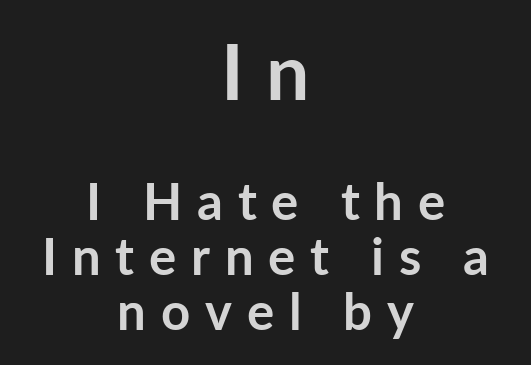
These lines carry a lot of weight — the face is fully bold. No feet cap the strokes, marking this as sans-serif type. Someone cranked the tracking dial way up on this one. In terms of posture, this sample is upright.
